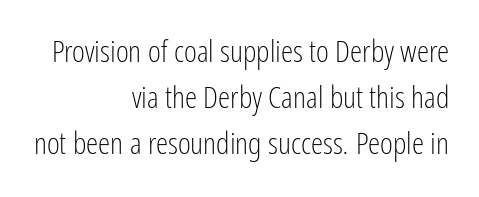
Spacing verdict: proportional, widths tailored to each character. Reading down the column, the eye jumps a familiar distance to each next line. Students, note that the glyphs here touch the page at normal intervals. The type family on display is of the sans-serif kind. A clean baseline with only descenders dipping below it. No extra ink here — the face is not bold.
